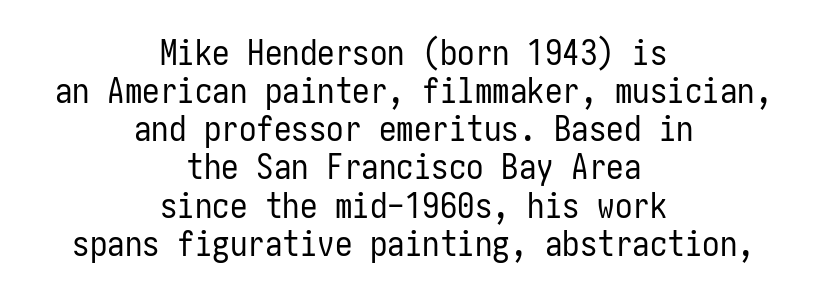
Q: Is the text bold? A: No.
Q: Is the text italic (slanted)? A: No, it is upright.
Q: Is the typeface a serif or a sans-serif typeface? A: Sans-serif.
Q: Is the text underlined? A: No.
Q: How is the paragraph aligned? A: Centered.
Q: Is the spacing between letters normal or unusually wide? A: Normal.
Q: Is the spacing between lines tight, normal or loose? A: Tight.
Q: Width (condensed, normal, or wide)? A: Condensed.
Q: Stroke contrast? A: Low.
Q: x-height? A: Medium.
